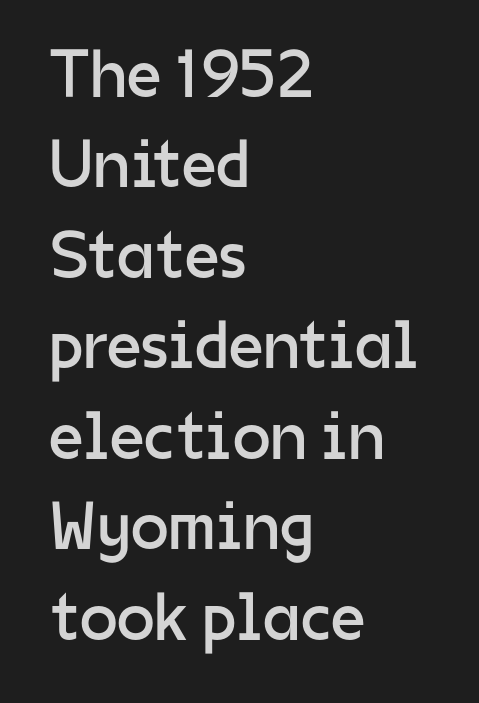
{"serif": "no", "italic": "no", "bold": "no", "weight": "regular", "width": "normal", "stroke_contrast": "low", "x_height": "medium", "monospaced": "no", "underline": "no", "align": "left", "line_spacing": "normal", "line_spacing_ratio": 1.33, "letter_spacing": "normal", "letter_spacing_em": 0.0, "glyph_px": 68}
